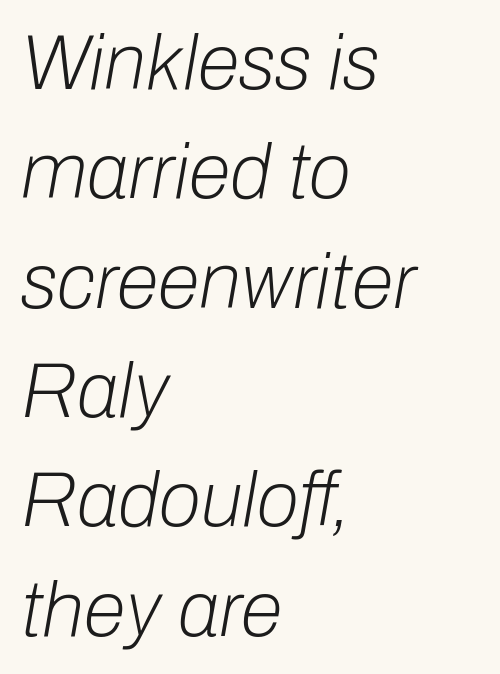
The image shows 77 px light type, italic (leaning right); set left-aligned, normal line spacing (1.42x), normal letter spacing, not underlined; low stroke contrast and a medium x-height.
